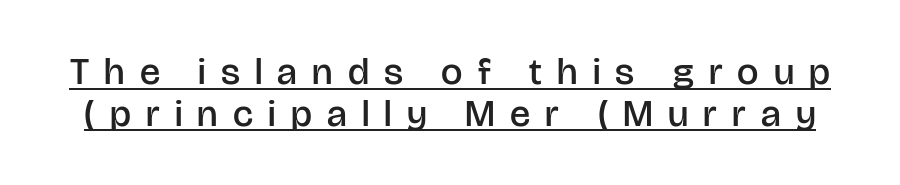
Underlining? Definitely there. Italic? Not at all — the glyphs are vertical. In terms of leading, this rendering errs on the cramped side. Serif or sans? Sans — the stroke terminals are bare.
